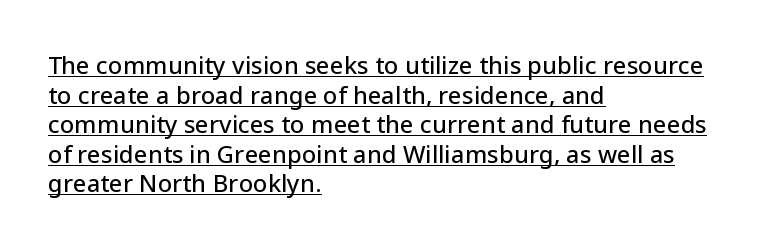
Posture: vertical. Quick note: underline on. The passage shown has conventional tracking throughout. Layout note: lines flush left.
